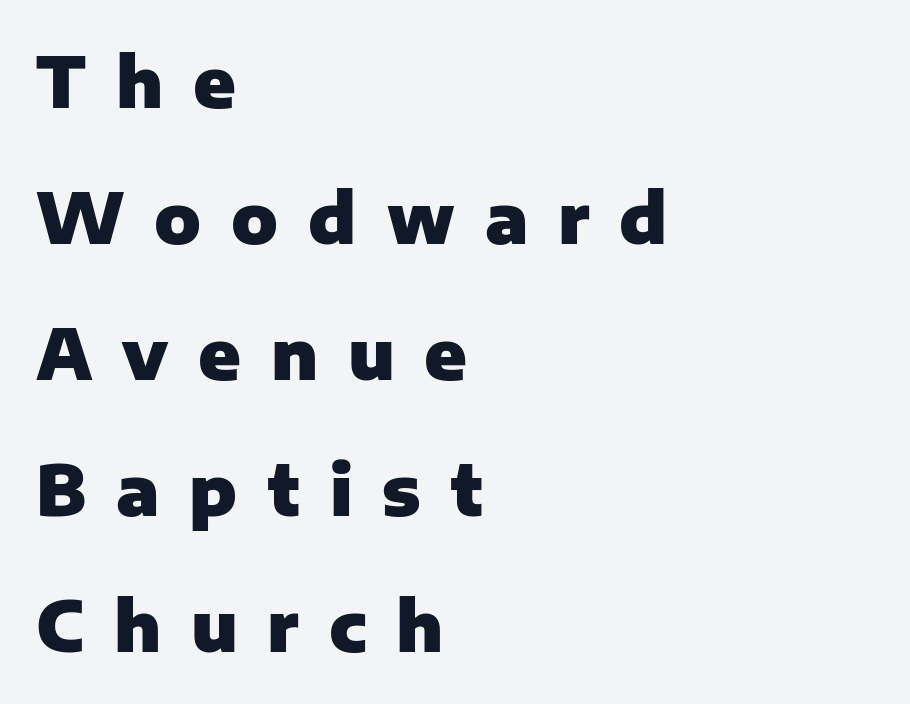
Q: Is the text bold? A: Yes.
Q: Is the text italic (slanted)? A: No, it is upright.
Q: Is the typeface a serif or a sans-serif typeface? A: Sans-serif.
Q: Is the text underlined? A: No.
Q: How is the paragraph aligned? A: Left-aligned.
Q: Is the spacing between letters normal or unusually wide? A: Unusually wide.
Q: Is the spacing between lines tight, normal or loose? A: Loose.
Q: Width (condensed, normal, or wide)? A: Normal.
Q: Stroke contrast? A: Low.
Q: x-height? A: Medium.
Q: Monospaced? A: No.
